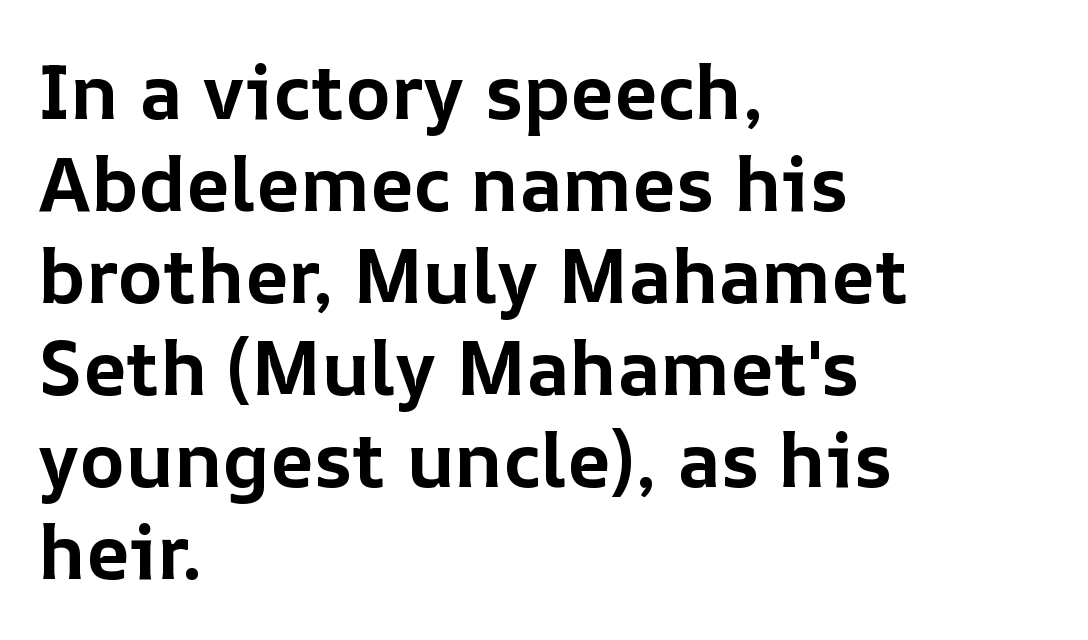
{"italic": "no", "bold": "yes", "weight": "bold", "width": "normal", "stroke_contrast": "low", "x_height": "medium", "monospaced": "no", "underline": "no", "align": "left", "line_spacing_ratio": 1.21, "letter_spacing": "normal", "letter_spacing_em": 0.0, "glyph_px": 76}
